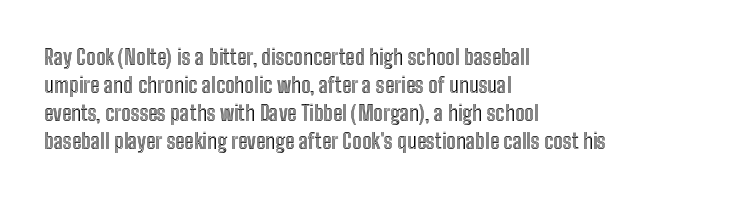
{"italic": "no", "underline": "no", "align": "left", "line_spacing": "normal", "line_spacing_ratio": 1.34, "letter_spacing": "normal", "letter_spacing_em": 0.0, "glyph_px": 21}
